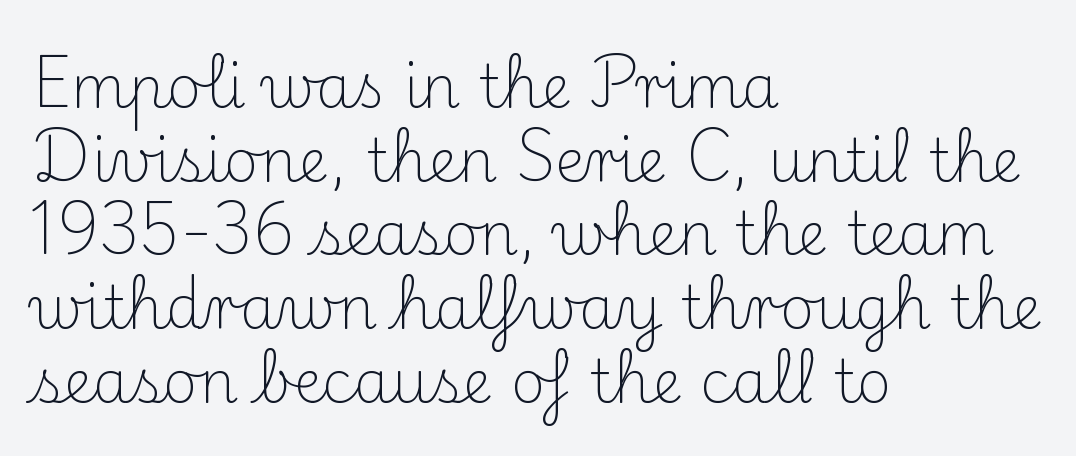
Q: Is the text bold? A: No.
Q: Is the text italic (slanted)? A: No, it is upright.
Q: Is the typeface a serif or a sans-serif typeface? A: Serif.
Q: Is the text underlined? A: No.
Q: How is the paragraph aligned? A: Left-aligned.
Q: Is the spacing between letters normal or unusually wide? A: Normal.
Q: Is the spacing between lines tight, normal or loose? A: Normal.
Q: Width (condensed, normal, or wide)? A: Normal.
Q: Stroke contrast? A: Medium.
Q: x-height? A: Small.
Q: Monospaced? A: No.
